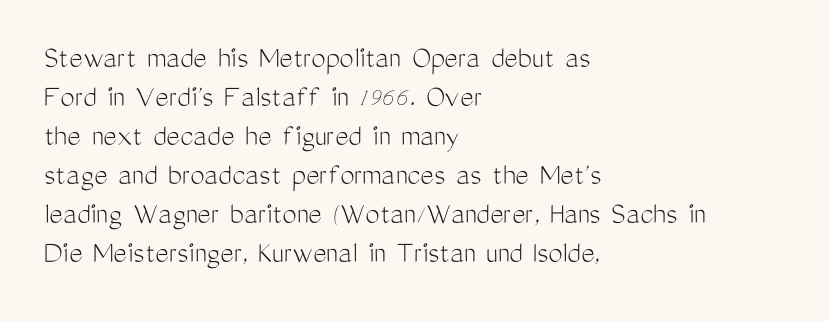
One-word summary of the alignment: left. This rendering features lettering with no underline. The font's upright variant was chosen for this text. The face used here is proportionally spaced, like ordinary book or web type. Serifs: no, the terminals of the letterforms are clean. The typesetting does not lean heavy: it is not bold.
